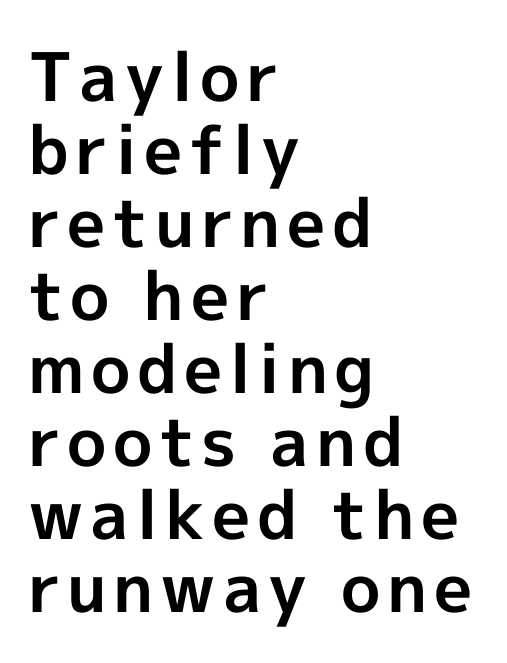
The image shows 67 px bold sans-serif type, upright; set left-aligned, tight line spacing (1.09x), not underlined; a medium x-height.
